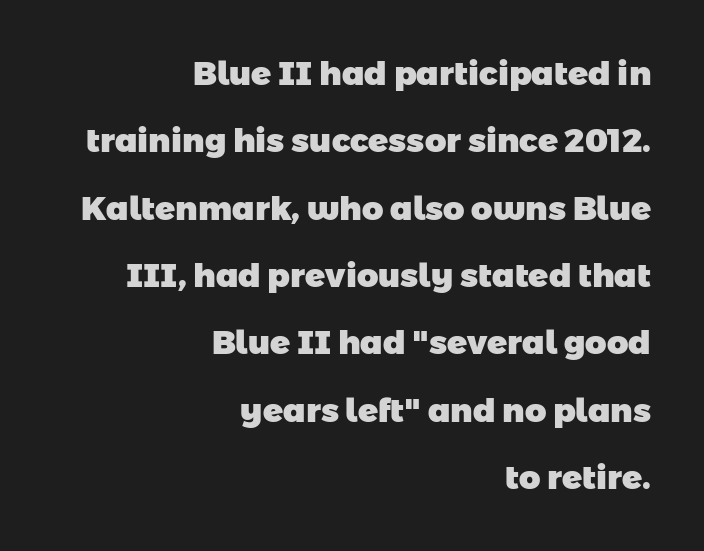
{"serif": "no", "bold": "yes", "weight": "heavy", "width": "normal", "stroke_contrast": "low", "x_height": "medium", "monospaced": "no", "underline": "no", "align": "right", "line_spacing": "loose", "line_spacing_ratio": 2.04, "letter_spacing": "normal", "letter_spacing_em": 0.0, "glyph_px": 33}
